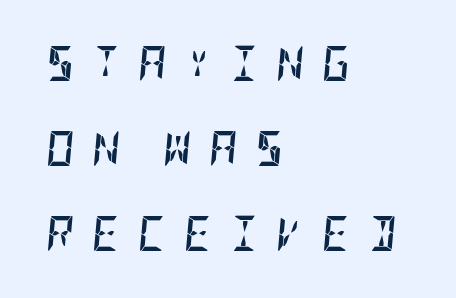
{"italic": "yes", "lean": "right", "slant_degrees": 5, "bold": "yes", "weight": "semibold", "width": "condensed", "stroke_contrast": "low", "x_height": "large", "underline": "no", "align": "left", "line_spacing": "loose", "line_spacing_ratio": 2.43, "letter_spacing": "wide", "letter_spacing_em": 0.5, "glyph_px": 35}
